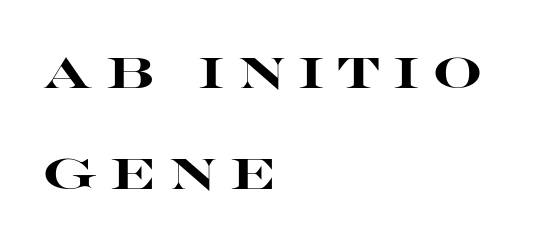
{"italic": "no", "bold": "yes", "weight": "heavy", "width": "wide", "stroke_contrast": "high", "x_height": "large", "monospaced": "no", "underline": "no", "align": "left", "line_spacing": "loose", "line_spacing_ratio": 2.3, "letter_spacing": "wide", "letter_spacing_em": 0.3, "glyph_px": 44}
